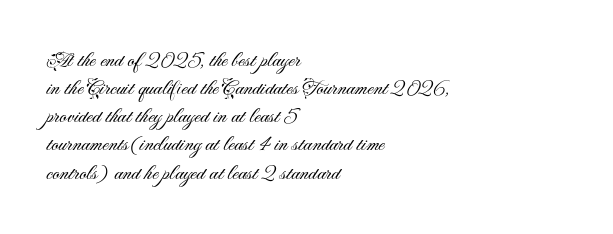
{"bold": "no", "underline": "no", "align": "left", "line_spacing": "normal", "line_spacing_ratio": 1.28, "letter_spacing": "normal", "letter_spacing_em": 0.0, "glyph_px": 22}
